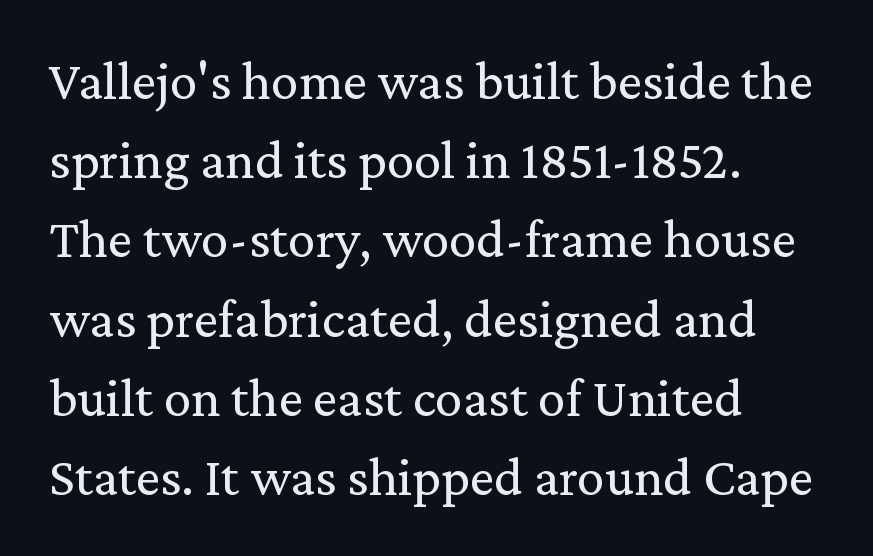
Q: Is the text bold? A: No.
Q: Is the text italic (slanted)? A: No, it is upright.
Q: Is the typeface a serif or a sans-serif typeface? A: Serif.
Q: Is the text underlined? A: No.
Q: How is the paragraph aligned? A: Left-aligned.
Q: Is the spacing between letters normal or unusually wide? A: Normal.
Q: Is the spacing between lines tight, normal or loose? A: Normal.
Q: Width (condensed, normal, or wide)? A: Normal.
Q: Stroke contrast? A: Medium.
Q: x-height? A: Medium.
Q: Monospaced? A: No.
